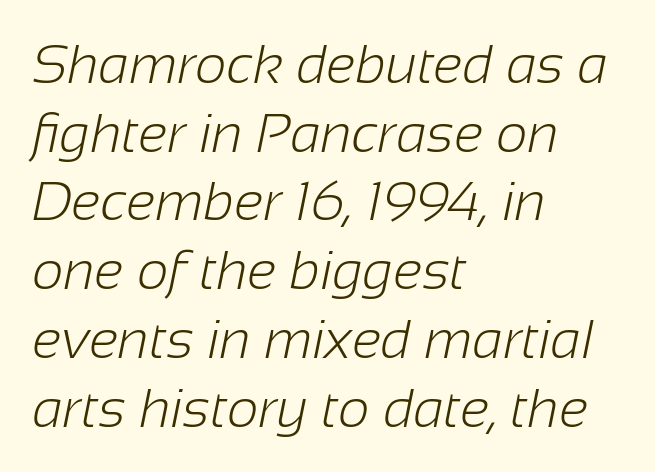
Tracking here is standard; glyphs follow each other at the usual distance. Leading matches the norm, producing a regular column. Spacing verdict: proportional, widths tailored to each character. The passage shown is not underscored anywhere. Each line starts at the same left margin while the right side varies.
